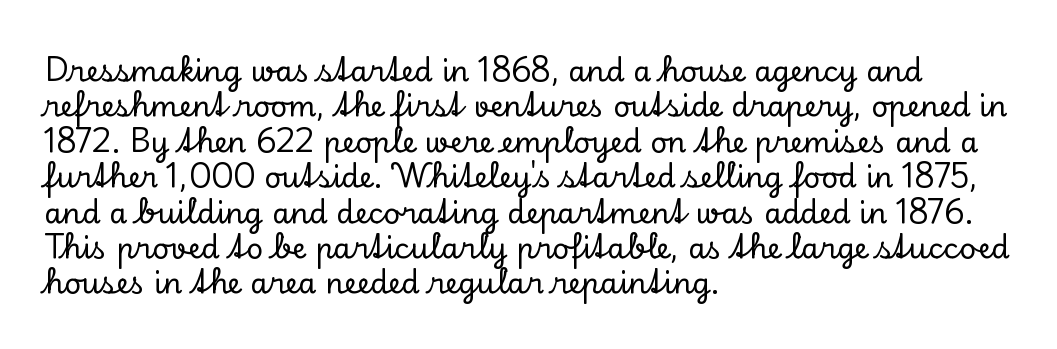
{"italic": "no", "width": "normal", "stroke_contrast": "low", "x_height": "small", "monospaced": "no", "underline": "no", "align": "left", "line_spacing_ratio": 1.22, "letter_spacing": "normal", "letter_spacing_em": 0.0, "glyph_px": 29}
